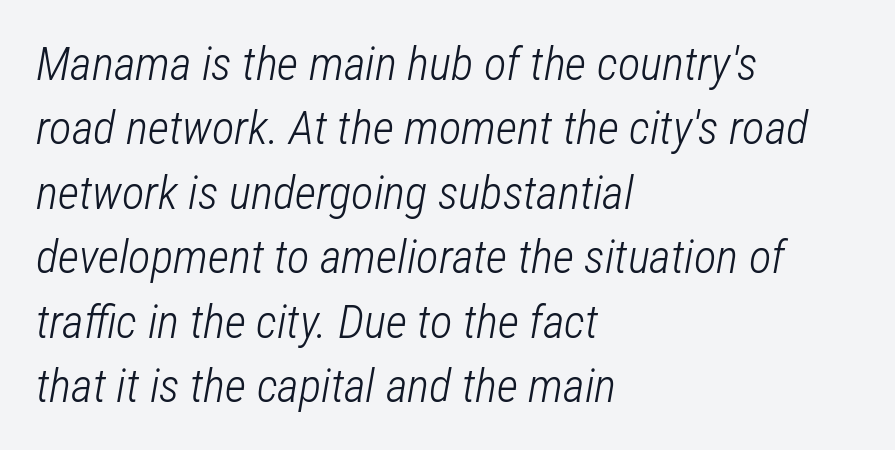
Q: Is the text bold? A: No.
Q: Is the text italic (slanted)? A: Yes, it leans right by about 12 degrees.
Q: Is the text underlined? A: No.
Q: How is the paragraph aligned? A: Left-aligned.
Q: Is the spacing between letters normal or unusually wide? A: Normal.
Q: Is the spacing between lines tight, normal or loose? A: Normal.
Q: Width (condensed, normal, or wide)? A: Condensed.
Q: Stroke contrast? A: Low.
Q: x-height? A: Medium.
Q: Monospaced? A: No.
